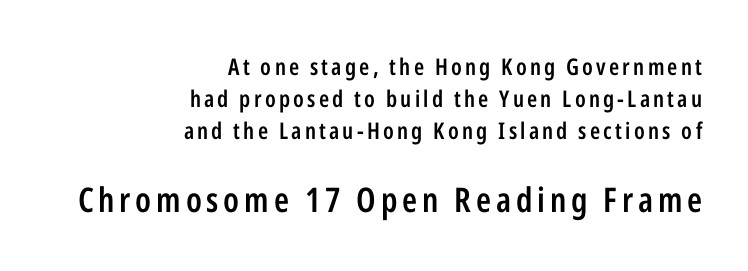
{"serif": "no", "italic": "no", "bold": "semi", "weight": "semibold", "width": "condensed", "stroke_contrast": "low", "x_height": "medium", "monospaced": "no", "underline": "no", "align": "right", "line_spacing": "normal", "line_spacing_ratio": 1.39, "larger_block": "second", "size_ratio": 1.48, "glyph_px": 34}
